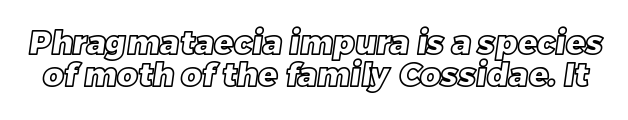
Q: Is the text underlined? A: No.
Q: Is the spacing between letters normal or unusually wide? A: Normal.
Q: Is the spacing between lines tight, normal or loose? A: Tight.
Q: Width (condensed, normal, or wide)? A: Normal.
Q: x-height? A: Large.
Q: Monospaced? A: No.
